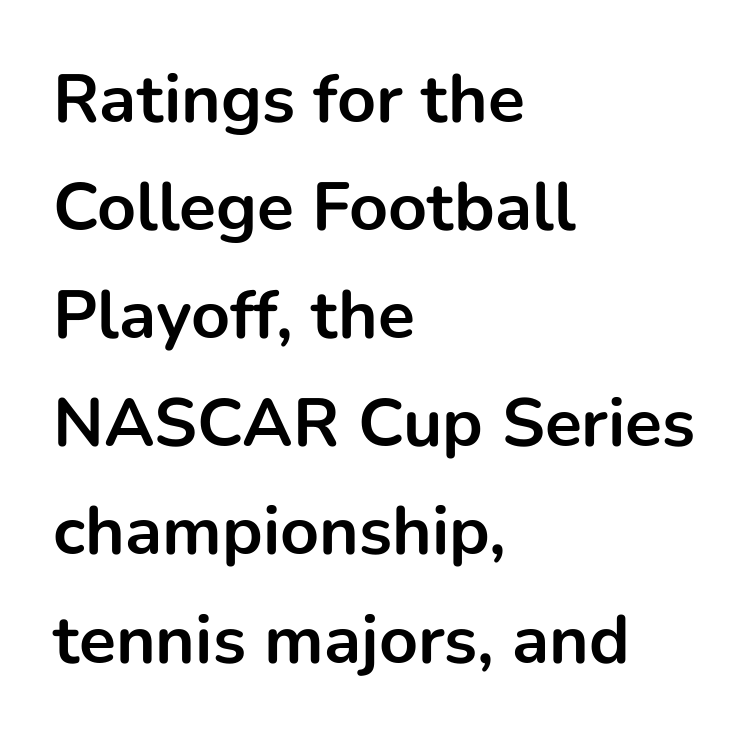
The image shows 68 px bold sans-serif type, upright; set left-aligned, normal line spacing (1.59x), normal letter spacing, not underlined; low stroke contrast and a medium x-height.
